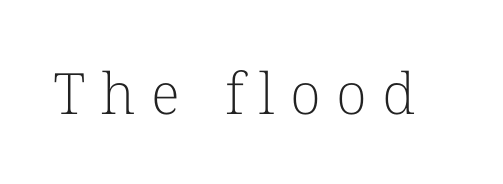
The image shows 57 px light serif type, upright; set unusually wide letter spacing (+0.27 em), not underlined; low stroke contrast and a medium x-height.
